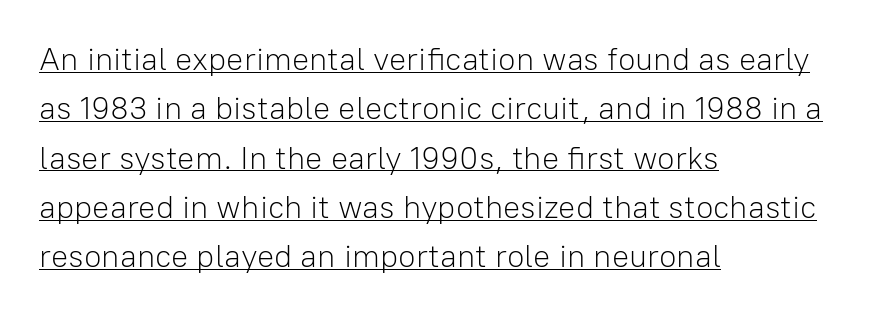
Stems and bowls with no extra thickness — not bold. Look at the tracking — it's just the regular setting, nothing added. Summary of vertical rhythm: regular, with standard interline spacing. The glyphs are accompanied by a horizontal stroke just below them.
